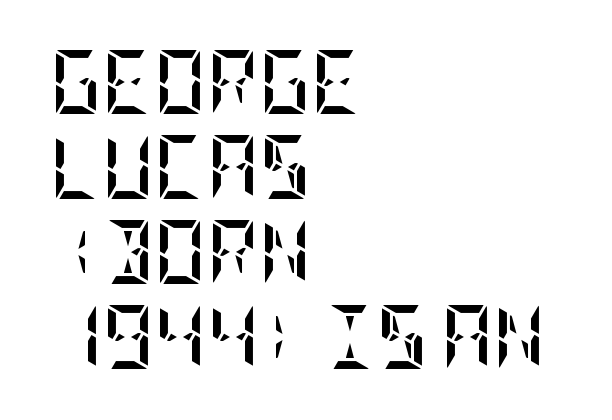
Q: Is the text bold? A: Yes.
Q: Is the text italic (slanted)? A: No, it is upright.
Q: Is the text underlined? A: No.
Q: How is the paragraph aligned? A: Left-aligned.
Q: Is the spacing between letters normal or unusually wide? A: Normal.
Q: Is the spacing between lines tight, normal or loose? A: Normal.
Q: Width (condensed, normal, or wide)? A: Condensed.
Q: Stroke contrast? A: Low.
Q: x-height? A: Large.
